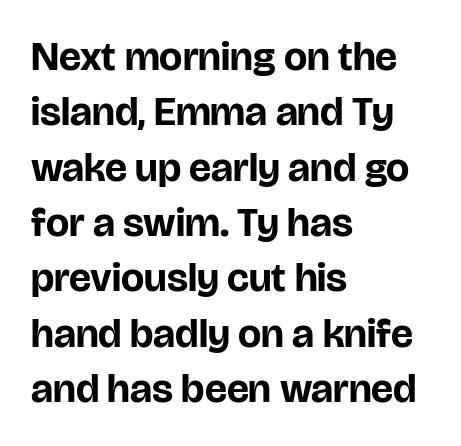
The image shows 41 px bold sans-serif type, upright; set left-aligned, normal line spacing (1.35x), normal letter spacing, not underlined; low stroke contrast and a large x-height.
